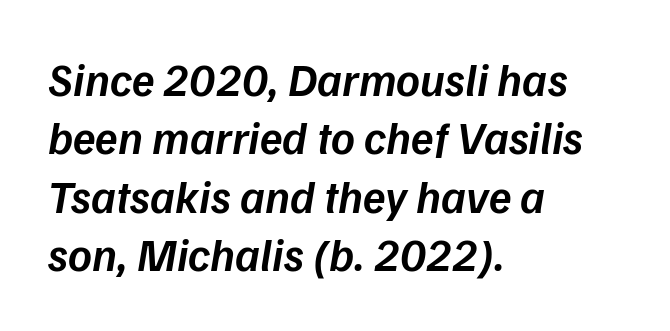
Compared with ordinary roman type, these characters are visibly tilted. Summary of vertical rhythm: regular, with standard interline spacing. A typesetter would call this proportional, since set widths differ per character. In CSS terms this would be text-align: left.
